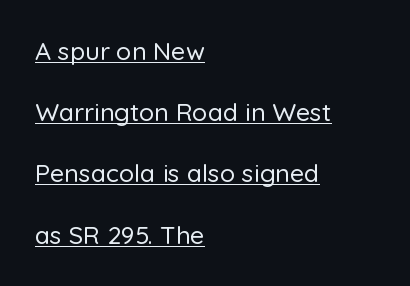
{"italic": "no", "underline": "yes", "align": "left", "line_spacing": "loose", "line_spacing_ratio": 2.45, "letter_spacing": "normal", "letter_spacing_em": 0.0, "glyph_px": 25}
